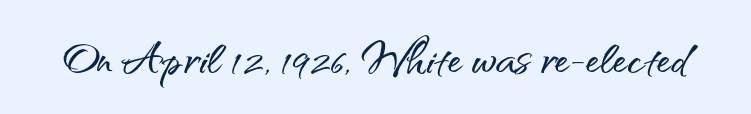
The image shows 59 px sans-serif type; set normal letter spacing, not underlined; medium stroke contrast and a small x-height.
